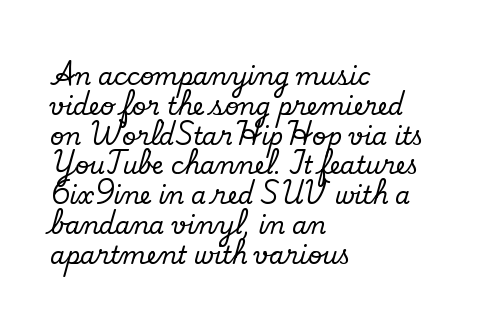
The space beneath each line is pristine and unruled. Short note: letters normally spaced. A classic flush-left, rag-right setting is used for this passage.
